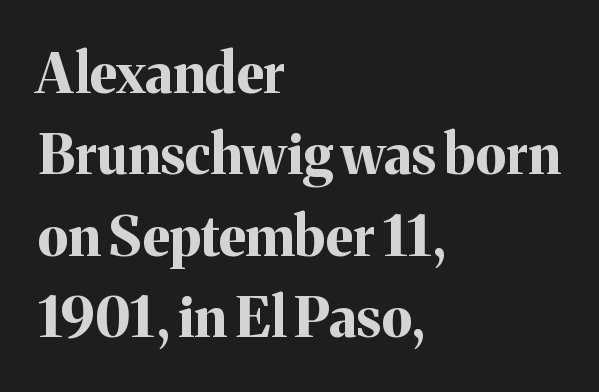
Do the letters lean? They stand straight. Students, observe: this is what conventionally led text looks like. The letters sit at their default tracking, neither squeezed nor spread. Horizontally, the lines are justified to the leading edge only. In terms of letterform style, serifs are clearly present.
